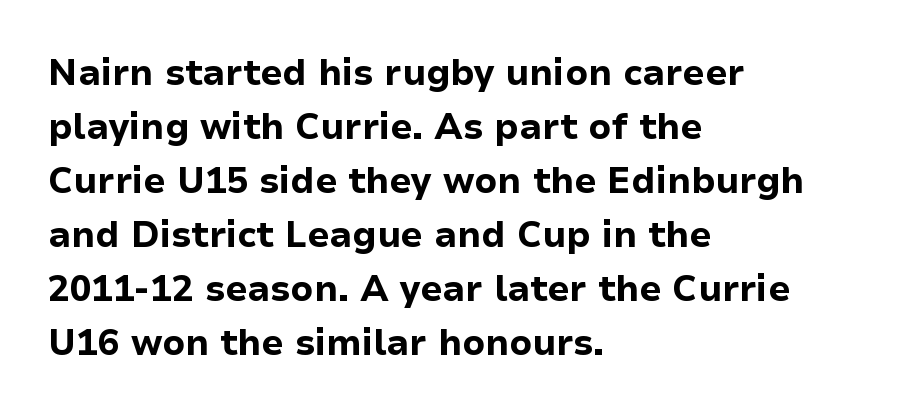
Each row of text sits above clean, open space. Left-aligned paragraph, ragged on the right. Here the glyphs are tracked normally, forming tight word shapes. Summary of vertical rhythm: regular, with standard interline spacing.
